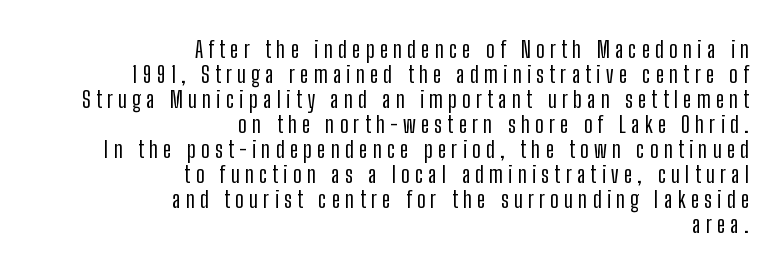
The image shows 23 px text type, upright; set right-aligned, tight line spacing (1.09x), unusually wide letter spacing (+0.23 em), not underlined.
